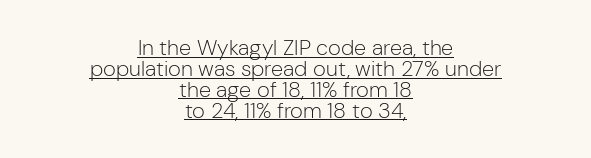
{"italic": "no", "bold": "no", "underline": "yes", "align": "center", "line_spacing": "tight", "line_spacing_ratio": 0.95, "letter_spacing": "normal", "letter_spacing_em": 0.0, "glyph_px": 22}
